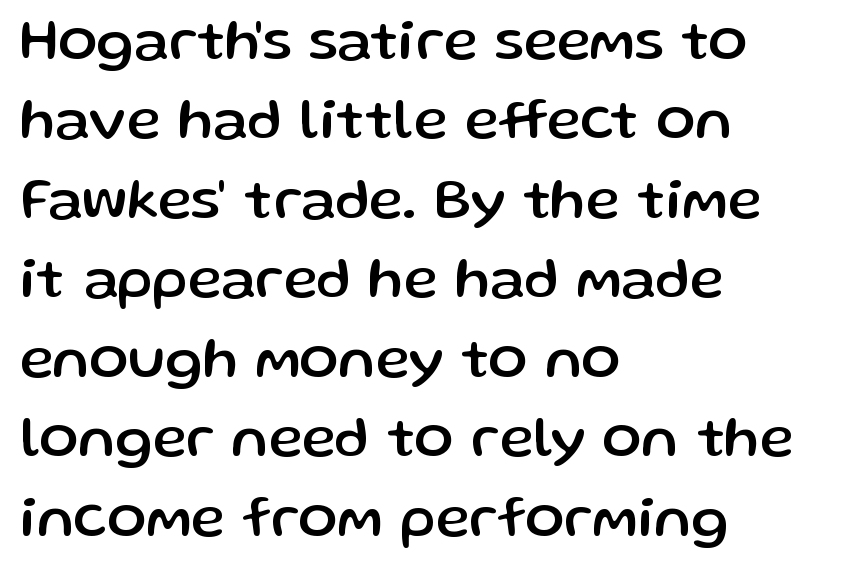
{"serif": "no", "italic": "no", "width": "normal", "stroke_contrast": "low", "x_height": "medium", "monospaced": "no", "underline": "no", "align": "left", "line_spacing": "normal", "line_spacing_ratio": 1.37, "letter_spacing": "normal", "letter_spacing_em": 0.0, "glyph_px": 58}
